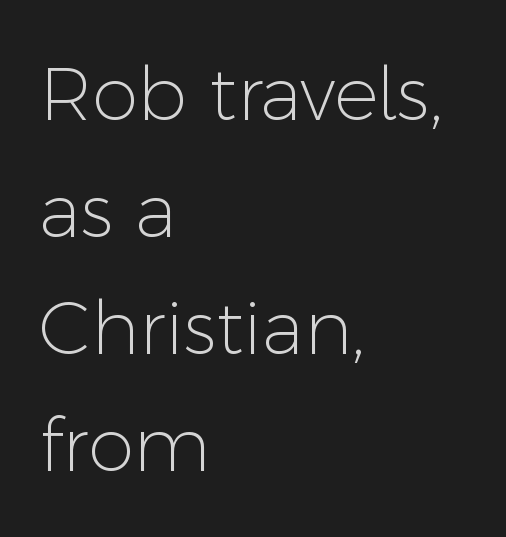
Compared with a centered layout, this one pins lines to the left instead. The type sits square on the baseline with zero lean. Letter spacing: default. Here the designer chose a conventional face with non-uniform glyph widths.
